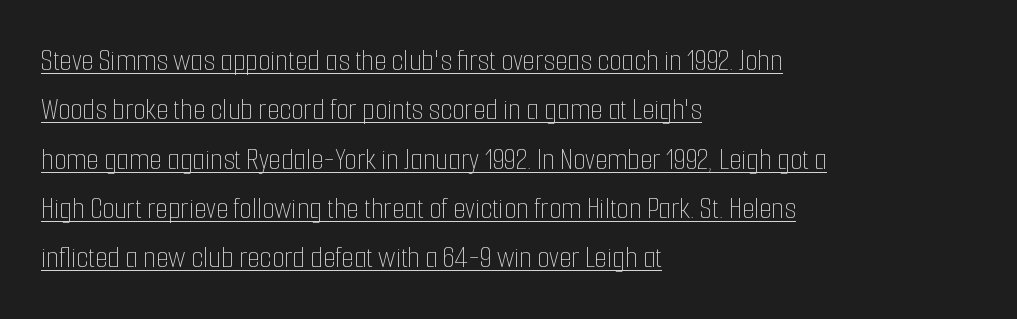
The designer left line spacing at the default. In designer terms, the underline attribute is active on this setting. Posture: upright roman. The letterforms sit shoulder to shoulder at normal distance.
